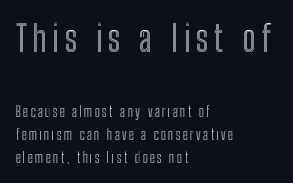
{"italic": "no", "width": "condensed", "x_height": "medium", "monospaced": "no", "underline": "no", "align": "left", "line_spacing": "normal", "line_spacing_ratio": 1.63, "larger_block": "first", "size_ratio": 2.57, "glyph_px": 36}
